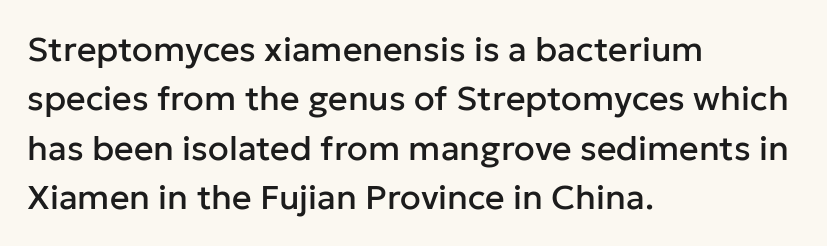
Q: Is the text italic (slanted)? A: No, it is upright.
Q: Is the typeface a serif or a sans-serif typeface? A: Sans-serif.
Q: Is the text underlined? A: No.
Q: How is the paragraph aligned? A: Left-aligned.
Q: Is the spacing between letters normal or unusually wide? A: Normal.
Q: Is the spacing between lines tight, normal or loose? A: Normal.
Q: Width (condensed, normal, or wide)? A: Normal.
Q: Stroke contrast? A: Low.
Q: x-height? A: Medium.
Q: Monospaced? A: No.
